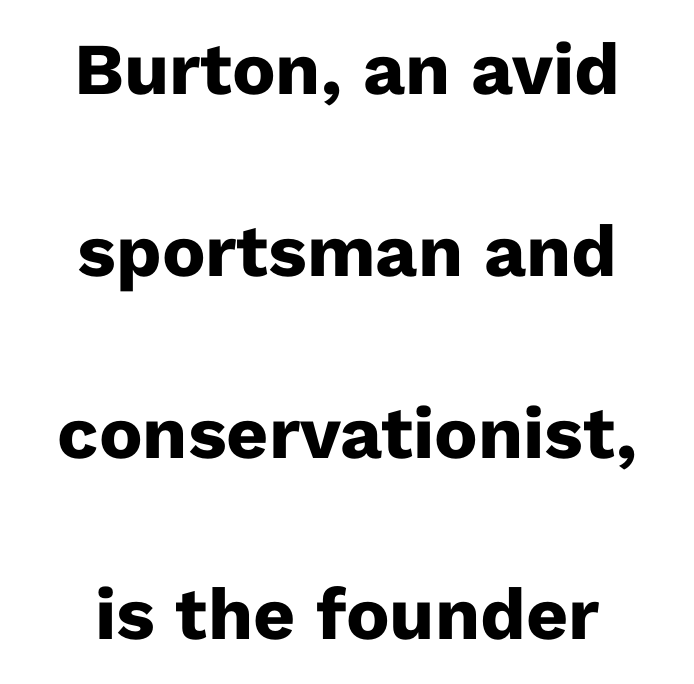
{"serif": "no", "italic": "no", "bold": "yes", "weight": "heavy", "width": "normal", "stroke_contrast": "low", "x_height": "medium", "monospaced": "no", "underline": "no", "align": "center", "line_spacing": "loose", "line_spacing_ratio": 2.49, "letter_spacing": "normal", "letter_spacing_em": 0.0, "glyph_px": 73}
